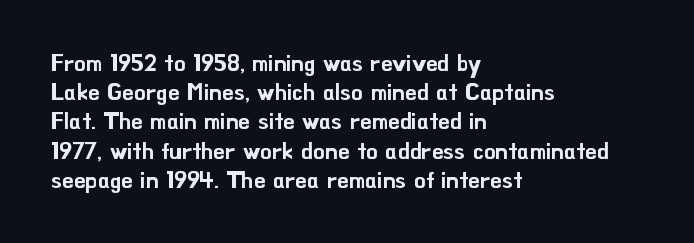
{"italic": "no", "underline": "no", "align": "left", "line_spacing": "normal", "line_spacing_ratio": 1.27, "letter_spacing": "normal", "letter_spacing_em": 0.0, "glyph_px": 23}
